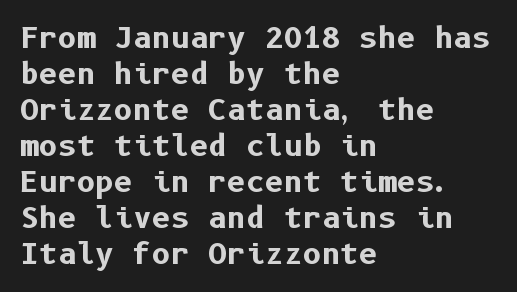
The image shows 29 px bold sans-serif type, upright; set left-aligned, line spacing 1.24x, normal letter spacing, not underlined; low stroke contrast and a medium x-height.
